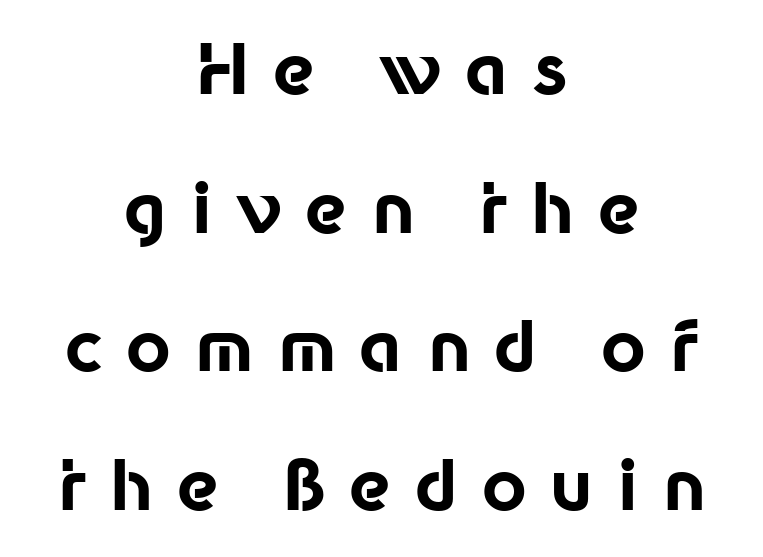
Q: Is the text bold? A: Yes.
Q: Is the text italic (slanted)? A: No, it is upright.
Q: Is the typeface a serif or a sans-serif typeface? A: Sans-serif.
Q: Is the text underlined? A: No.
Q: How is the paragraph aligned? A: Centered.
Q: Is the spacing between letters normal or unusually wide? A: Unusually wide.
Q: Is the spacing between lines tight, normal or loose? A: Loose.
Q: Width (condensed, normal, or wide)? A: Normal.
Q: Stroke contrast? A: Low.
Q: x-height? A: Medium.
Q: Monospaced? A: No.
